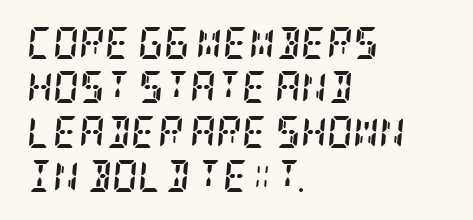
The image shows 32 px semibold, condensed serif type, italic (leaning right); set left-aligned, normal line spacing (1.39x), normal letter spacing, not underlined; low stroke contrast and a large x-height.
